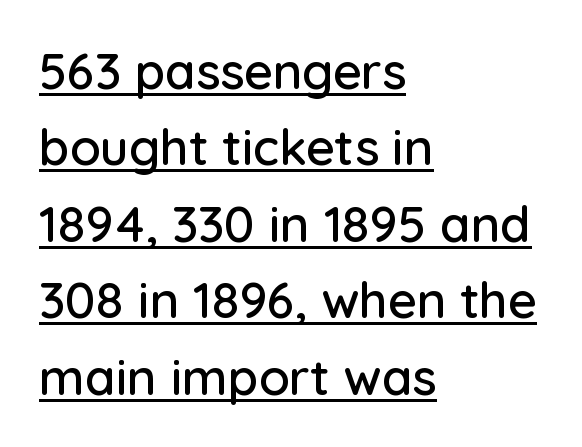
Q: Is the text italic (slanted)? A: No, it is upright.
Q: Is the typeface a serif or a sans-serif typeface? A: Sans-serif.
Q: Is the text underlined? A: Yes.
Q: How is the paragraph aligned? A: Left-aligned.
Q: Is the spacing between letters normal or unusually wide? A: Normal.
Q: Is the spacing between lines tight, normal or loose? A: Normal.
Q: Width (condensed, normal, or wide)? A: Normal.
Q: Stroke contrast? A: Low.
Q: x-height? A: Medium.
Q: Monospaced? A: No.
